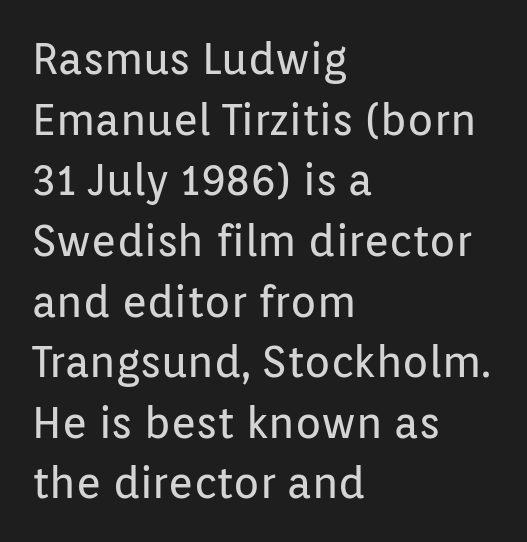
The image shows 43 px regular-weight sans-serif type, upright; set left-aligned, normal line spacing (1.41x), normal letter spacing, not underlined; low stroke contrast and a medium x-height.
